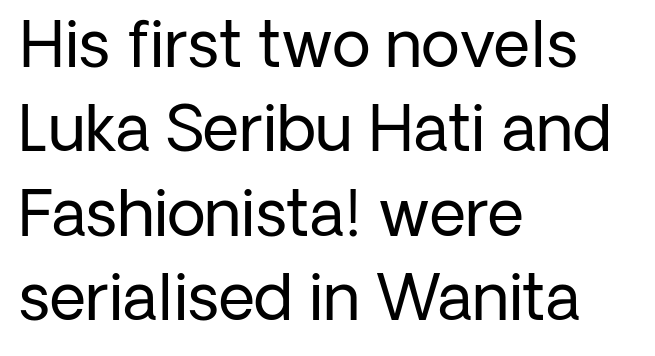
{"serif": "no", "italic": "no", "bold": "no", "weight": "regular", "width": "normal", "stroke_contrast": "low", "x_height": "medium", "monospaced": "no", "underline": "no", "align": "left", "line_spacing": "normal", "line_spacing_ratio": 1.34, "letter_spacing": "normal", "letter_spacing_em": 0.0, "glyph_px": 63}
